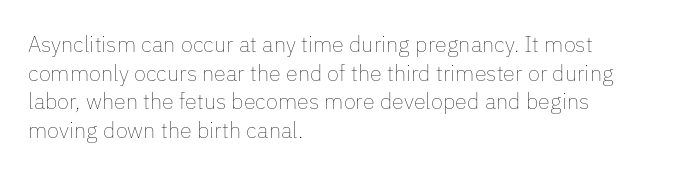
The image shows 22 px text type, upright; set left-aligned, normal line spacing (1.3x), normal letter spacing, not underlined.
